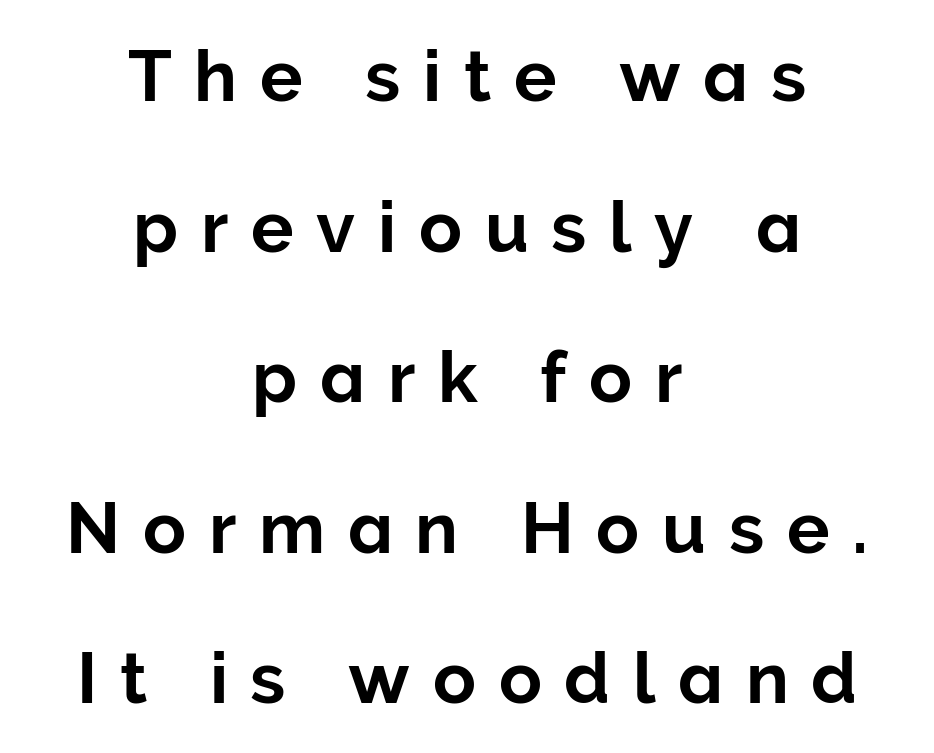
{"serif": "no", "italic": "no", "width": "normal", "stroke_contrast": "low", "x_height": "medium", "monospaced": "no", "underline": "no", "align": "center", "line_spacing": "loose", "line_spacing_ratio": 2.12, "letter_spacing": "wide", "letter_spacing_em": 0.32, "glyph_px": 71}
